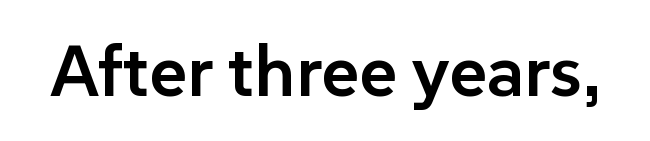
The image shows 73 px semibold sans-serif type, upright; set normal letter spacing, not underlined; low stroke contrast and a medium x-height.
